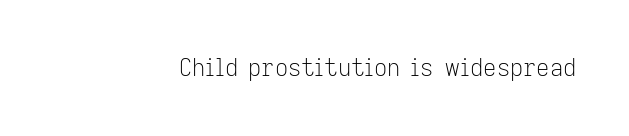
The image shows 23 px text type, upright; set normal letter spacing, not underlined.
